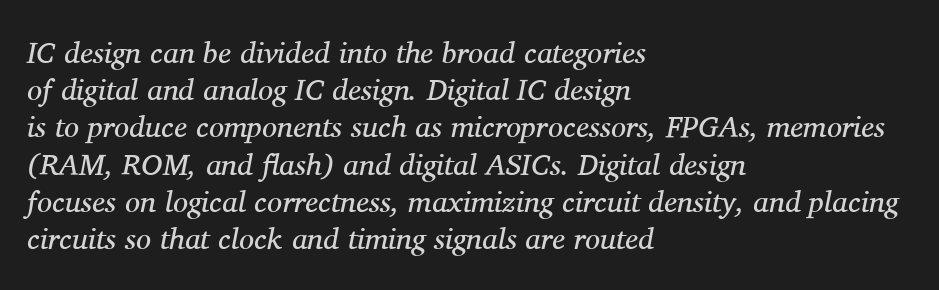
Weight: regular or lighter. The rendering keeps characters at their native spacing. The passage shown is typed in a proportional face where columns would drift. Teacher's note: observe the even left margin — that is flush-left alignment. The passage shown is typeset with a serif family.
